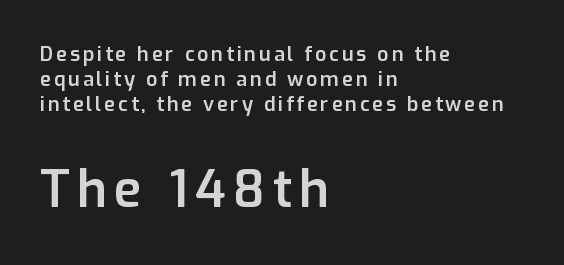
The image shows 51 px semibold sans-serif type, upright; set left-aligned, line spacing 1.24x, not underlined; the second (bottom) block is 2.55x larger; low stroke contrast and a medium x-height.
